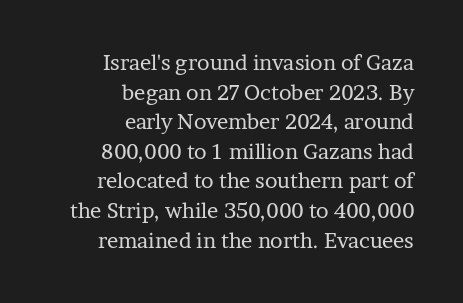
The image shows 21 px text type, upright; set right-aligned, normal line spacing (1.41x), normal letter spacing, not underlined.
